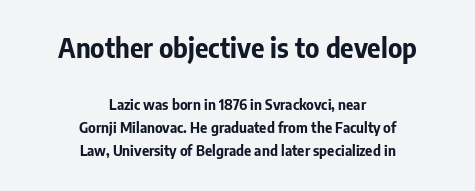
{"italic": "no", "bold": "yes", "underline": "no", "align": "center", "line_spacing": "normal", "line_spacing_ratio": 1.65, "letter_spacing": "normal", "letter_spacing_em": 0.0, "larger_block": "first", "size_ratio": 1.86, "glyph_px": 26}
